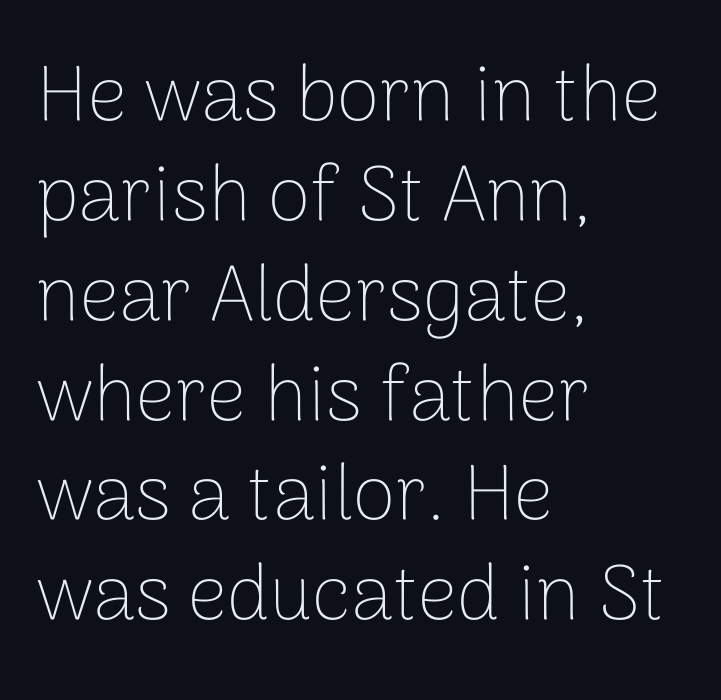
Q: Is the text bold? A: No.
Q: Is the text italic (slanted)? A: No, it is upright.
Q: Is the typeface a serif or a sans-serif typeface? A: Sans-serif.
Q: Is the text underlined? A: No.
Q: How is the paragraph aligned? A: Left-aligned.
Q: Is the spacing between letters normal or unusually wide? A: Normal.
Q: Is the spacing between lines tight, normal or loose? A: Normal.
Q: Width (condensed, normal, or wide)? A: Normal.
Q: Stroke contrast? A: Low.
Q: x-height? A: Medium.
Q: Monospaced? A: No.
